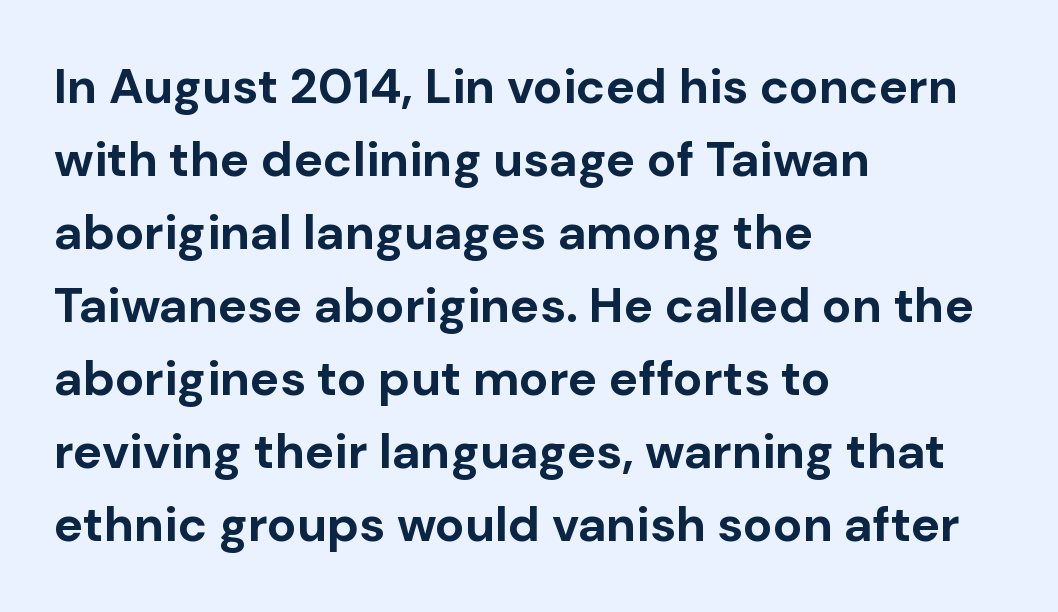
In terms of leading, this rendering sits right in the middle. The letters carry no serifs — their stems end cleanly without finishing strokes. Rendered with straight, roman letterforms. The setting favours the left margin, as ordinary paragraphs usually do.
